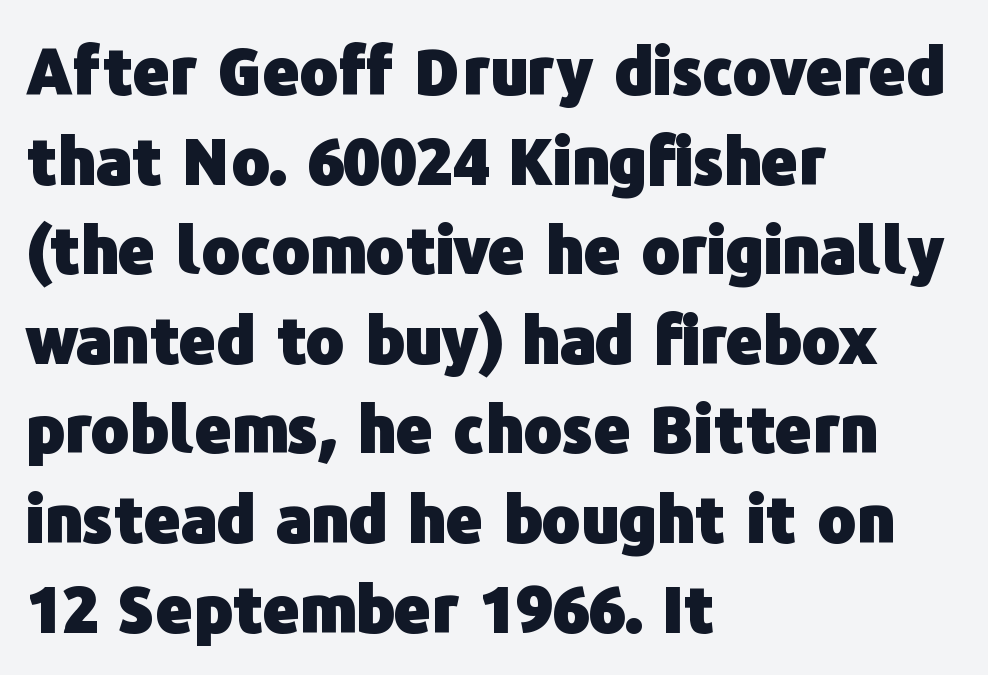
The image shows 64 px heavy sans-serif type, upright; set left-aligned, normal line spacing (1.4x), normal letter spacing, not underlined; low stroke contrast and a medium x-height.
